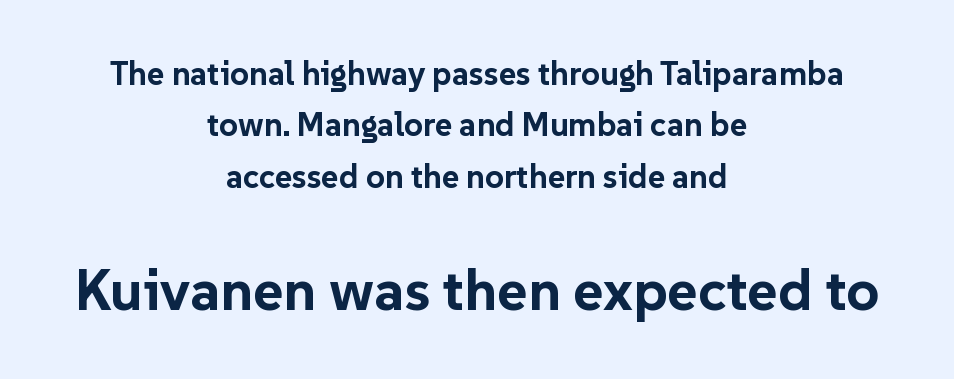
The image shows 58 px bold sans-serif type, upright; set centered, normal line spacing (1.56x), normal letter spacing, not underlined; the second (bottom) block is 1.76x larger; low stroke contrast and a medium x-height.
